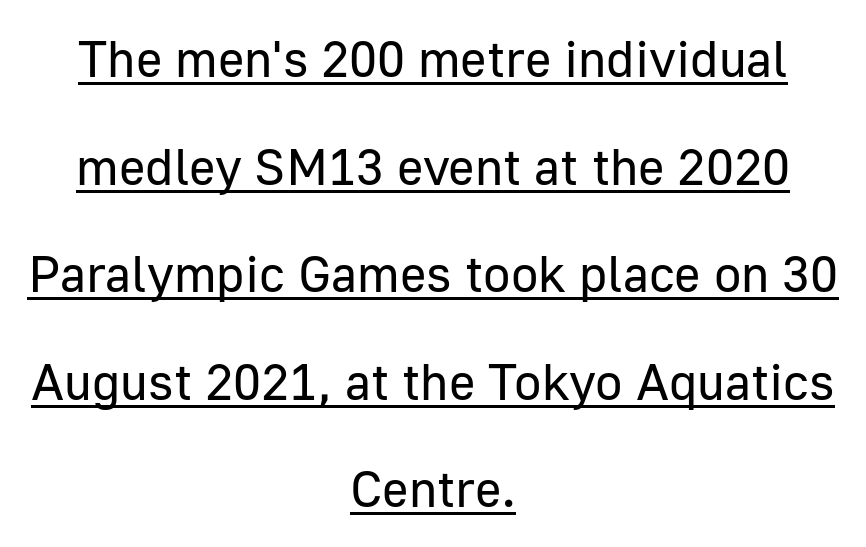
The image shows 51 px regular-weight sans-serif type, upright; set centered, loose line spacing (2.11x), normal letter spacing, underlined; low stroke contrast and a medium x-height.
